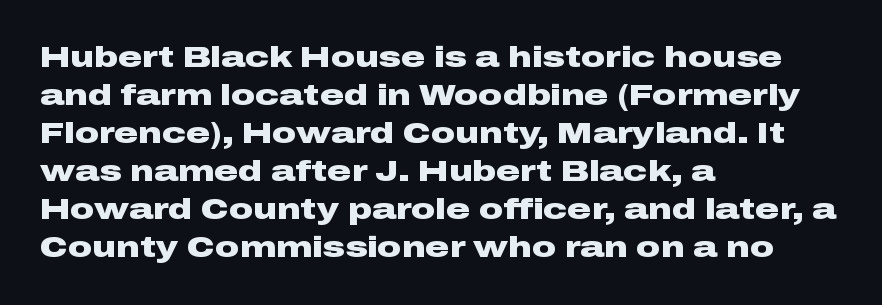
Q: Is the text bold? A: Yes.
Q: Is the text italic (slanted)? A: No, it is upright.
Q: Is the typeface a serif or a sans-serif typeface? A: Sans-serif.
Q: Is the text underlined? A: No.
Q: How is the paragraph aligned? A: Left-aligned.
Q: Is the spacing between letters normal or unusually wide? A: Normal.
Q: Is the spacing between lines tight, normal or loose? A: Normal.
Q: Width (condensed, normal, or wide)? A: Wide.
Q: Stroke contrast? A: Low.
Q: x-height? A: Medium.
Q: Monospaced? A: No.
